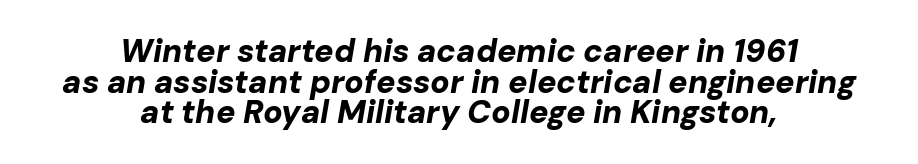
Q: Is the text bold? A: Yes.
Q: Is the text italic (slanted)? A: Yes, it leans right by about 10 degrees.
Q: Is the text underlined? A: No.
Q: How is the paragraph aligned? A: Centered.
Q: Is the spacing between letters normal or unusually wide? A: Normal.
Q: Is the spacing between lines tight, normal or loose? A: Tight.
Q: Width (condensed, normal, or wide)? A: Normal.
Q: Stroke contrast? A: Low.
Q: x-height? A: Medium.
Q: Monospaced? A: No.
